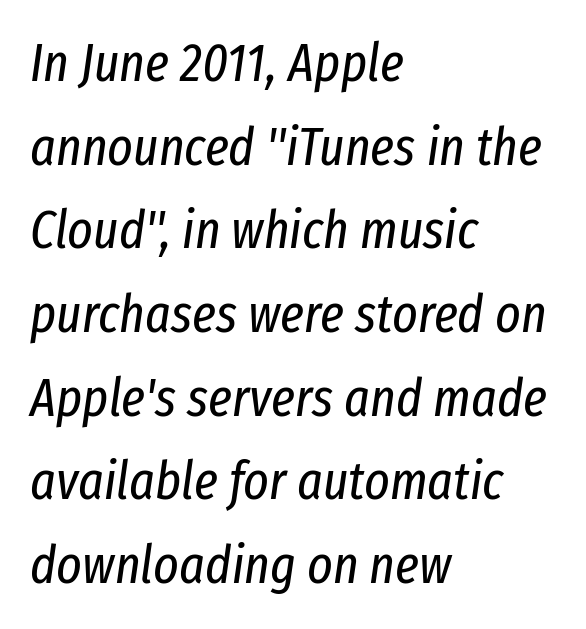
Q: Is the text bold? A: No.
Q: Is the text italic (slanted)? A: Yes, it leans right by about 8 degrees.
Q: Is the text underlined? A: No.
Q: How is the paragraph aligned? A: Left-aligned.
Q: Is the spacing between letters normal or unusually wide? A: Normal.
Q: Is the spacing between lines tight, normal or loose? A: Normal.
Q: Width (condensed, normal, or wide)? A: Condensed.
Q: Stroke contrast? A: Low.
Q: x-height? A: Medium.
Q: Monospaced? A: No.
